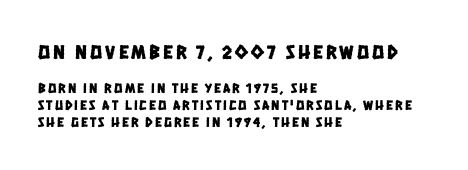
{"underline": "no", "align": "left", "line_spacing_ratio": 1.21, "larger_block": "first", "size_ratio": 1.43, "glyph_px": 20}
